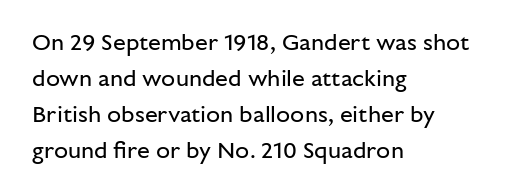
{"italic": "no", "bold": "no", "underline": "no", "align": "left", "line_spacing": "normal", "line_spacing_ratio": 1.56, "letter_spacing": "normal", "letter_spacing_em": 0.0, "glyph_px": 23}
